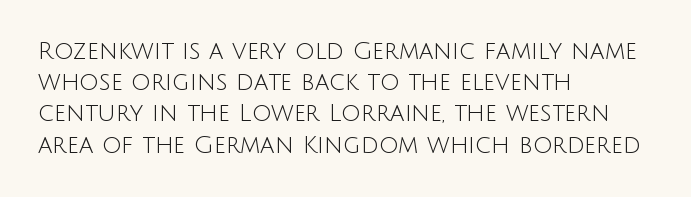
Q: Is the text bold? A: No.
Q: Is the text italic (slanted)? A: No, it is upright.
Q: Is the text underlined? A: No.
Q: How is the paragraph aligned? A: Left-aligned.
Q: Is the spacing between letters normal or unusually wide? A: Normal.
Q: Is the spacing between lines tight, normal or loose? A: Normal.
